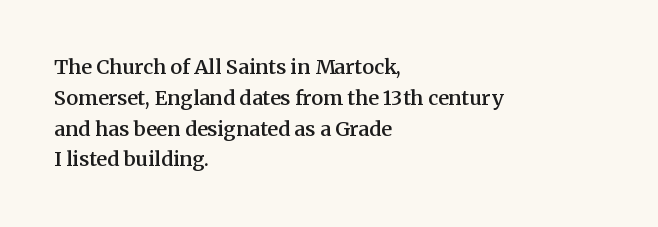
Strokes here are thickened, but only to semibold level. Successive baselines arrive at the customary interval. The axis of the letterforms is exactly vertical. Anything drawn beneath the words? Only blank space. Which margin do the lines hug? The left one — the right edge is uneven. This rendering leaves character spacing at its baseline value.
